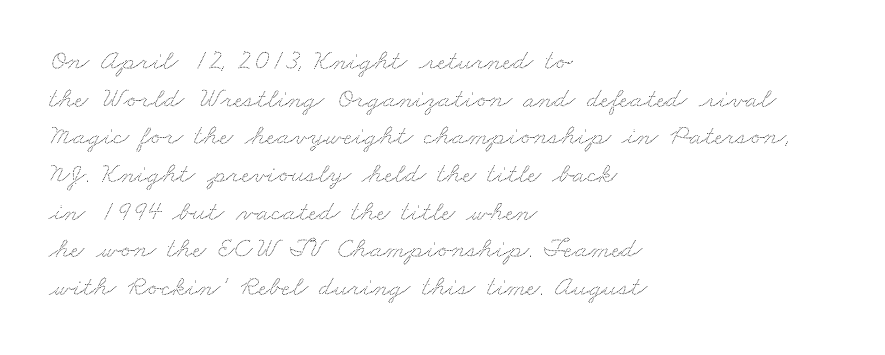
{"width": "wide", "stroke_contrast": "low", "x_height": "small", "monospaced": "no", "underline": "no", "align": "left", "line_spacing": "normal", "line_spacing_ratio": 1.3, "letter_spacing": "normal", "letter_spacing_em": 0.0, "glyph_px": 29}
